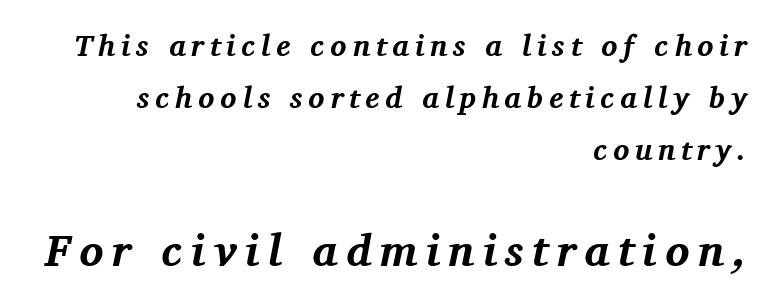
The passage shown is typeset with a serif family. This sample has the flowing, uneven cadence of proportional lettering. Look at the glyph heights: the lower group is clearly the bigger setting. What weight is shown? A full bold with thick strokes. Italic? Definitely — the glyphs are oblique. The rag falls on the left side of this text block.
